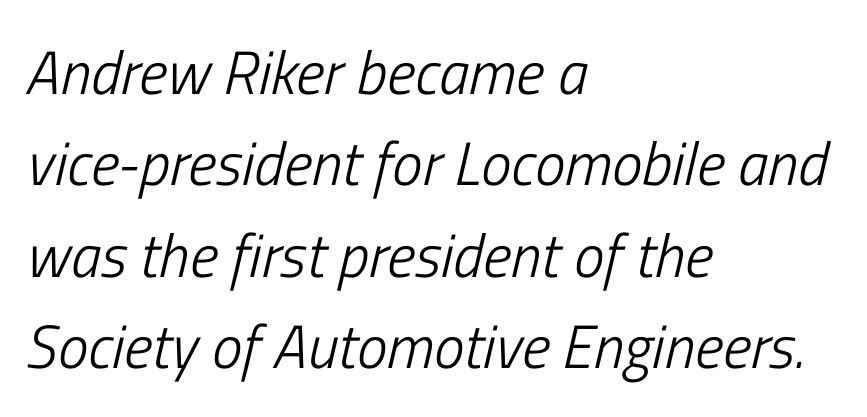
{"italic": "yes", "lean": "right", "slant_degrees": 13, "bold": "no", "weight": "light", "width": "condensed", "stroke_contrast": "low", "x_height": "medium", "monospaced": "no", "underline": "no", "align": "left", "line_spacing": "normal", "line_spacing_ratio": 1.5, "letter_spacing": "normal", "letter_spacing_em": 0.0, "glyph_px": 61}
